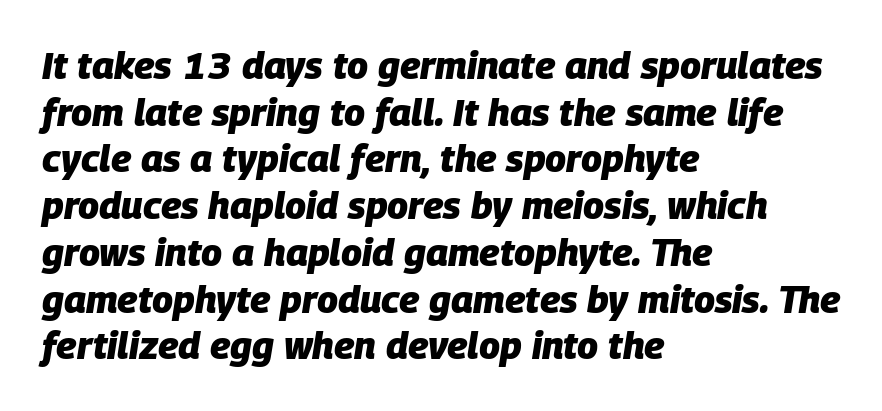
There is no visible air inserted between adjacent glyphs. Spacing verdict: proportional, widths tailored to each character. The zone under the glyphs is completely vacant. Italic: yes, the glyphs are oblique. Where is the straight margin? On the left.
